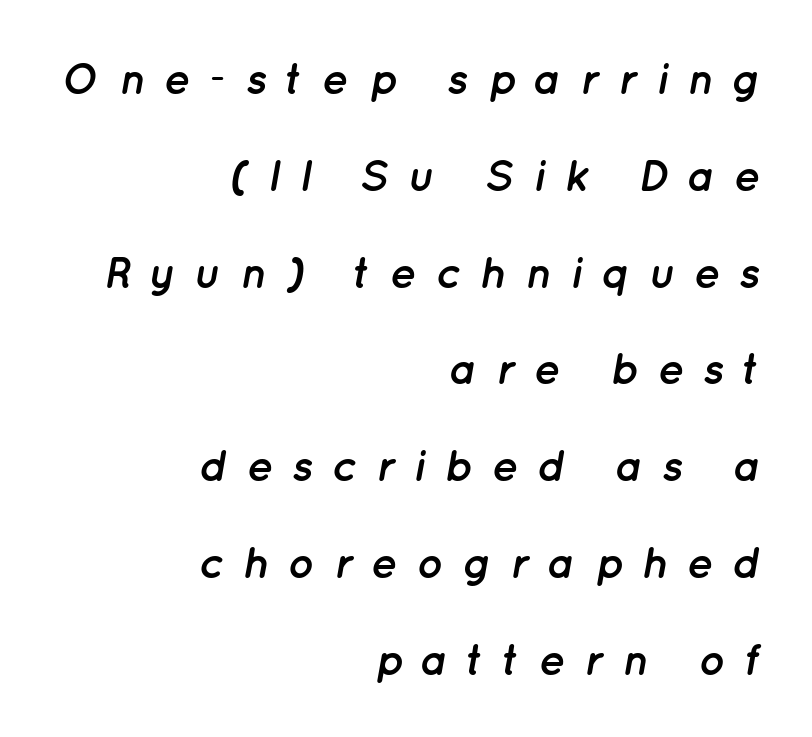
The image shows 44 px semibold type, italic (leaning right); set right-aligned, loose line spacing (2.2x), unusually wide letter spacing (+0.42 em), not underlined; low stroke contrast and a medium x-height.
